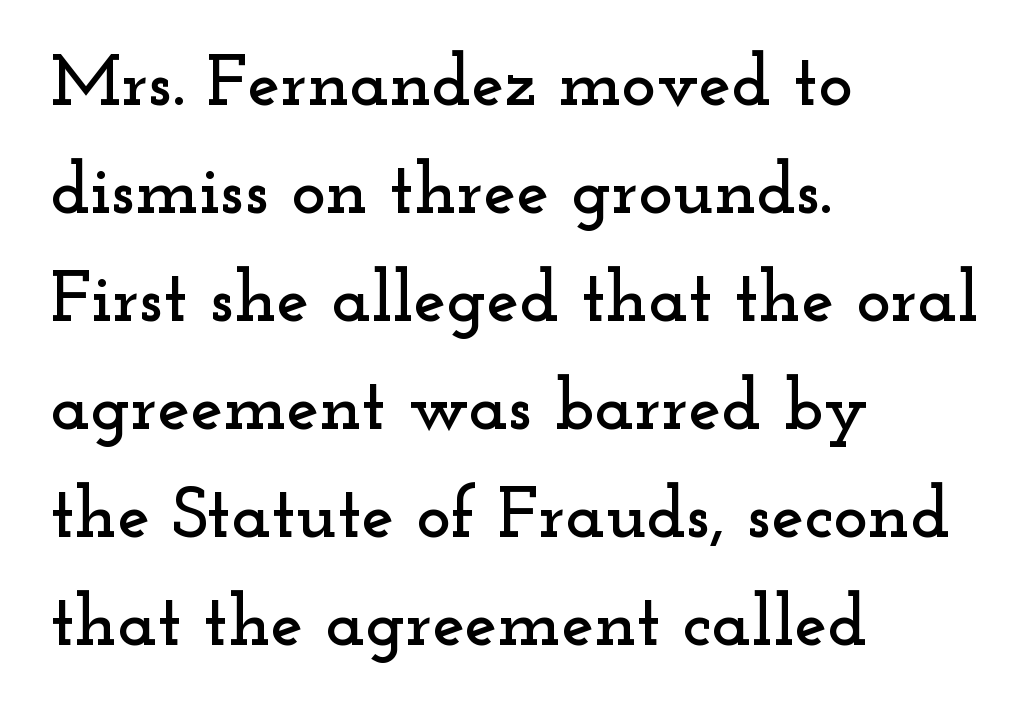
{"serif": "yes", "italic": "no", "width": "wide", "stroke_contrast": "low", "x_height": "small", "monospaced": "no", "underline": "no", "align": "left", "line_spacing": "normal", "line_spacing_ratio": 1.48, "letter_spacing": "normal", "letter_spacing_em": 0.0, "glyph_px": 73}
